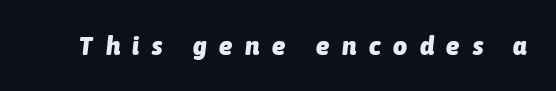
Q: Is the text bold? A: Yes.
Q: Is the text italic (slanted)? A: Yes, it leans right by about 6 degrees.
Q: Is the text underlined? A: No.
Q: Is the spacing between letters normal or unusually wide? A: Unusually wide.
